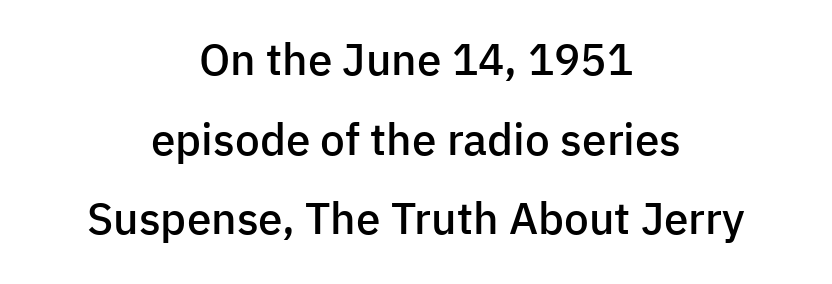
Q: Is the text bold? A: Semi-bold.
Q: Is the text italic (slanted)? A: No, it is upright.
Q: Is the typeface a serif or a sans-serif typeface? A: Sans-serif.
Q: Is the text underlined? A: No.
Q: How is the paragraph aligned? A: Centered.
Q: Is the spacing between letters normal or unusually wide? A: Normal.
Q: Width (condensed, normal, or wide)? A: Normal.
Q: Stroke contrast? A: Low.
Q: x-height? A: Medium.
Q: Monospaced? A: No.
